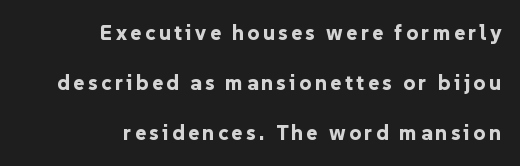
The image shows 21 px bold type, upright; set right-aligned, loose line spacing (2.39x), not underlined.
